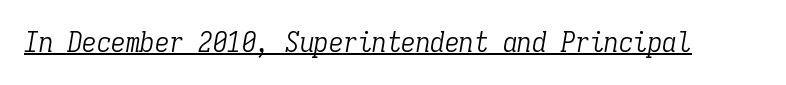
The image shows 29 px light, condensed serif type, italic (leaning right), monospaced; set normal letter spacing, underlined; low stroke contrast and a medium x-height.
